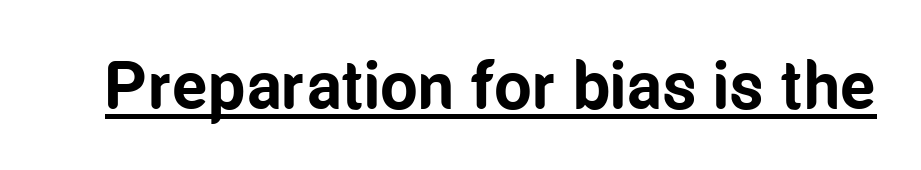
{"serif": "no", "italic": "no", "bold": "yes", "weight": "bold", "width": "condensed", "stroke_contrast": "low", "x_height": "medium", "monospaced": "no", "underline": "yes", "letter_spacing": "normal", "letter_spacing_em": 0.0, "glyph_px": 67}
